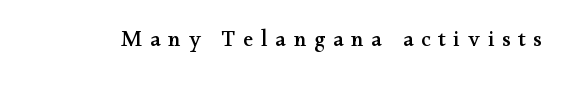
Q: Is the text italic (slanted)? A: No, it is upright.
Q: Is the text underlined? A: No.
Q: Is the spacing between letters normal or unusually wide? A: Unusually wide.
